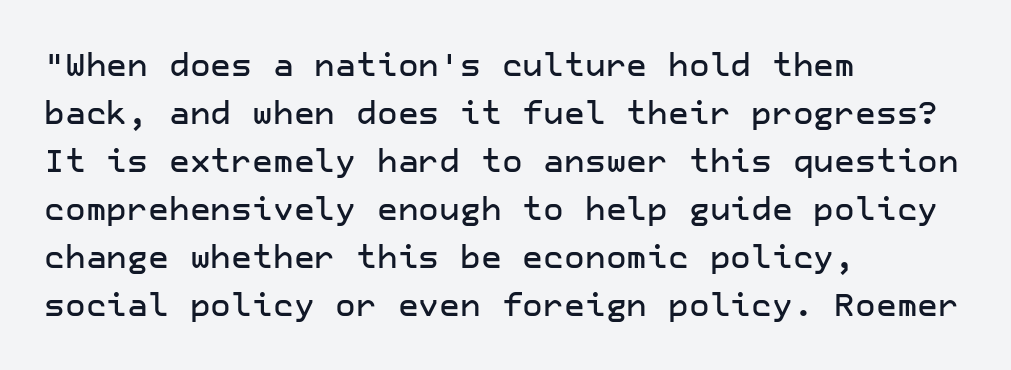
{"serif": "no", "italic": "no", "width": "normal", "stroke_contrast": "low", "x_height": "medium", "underline": "no", "align": "left", "line_spacing": "normal", "line_spacing_ratio": 1.5, "letter_spacing": "normal", "letter_spacing_em": 0.0, "glyph_px": 32}
